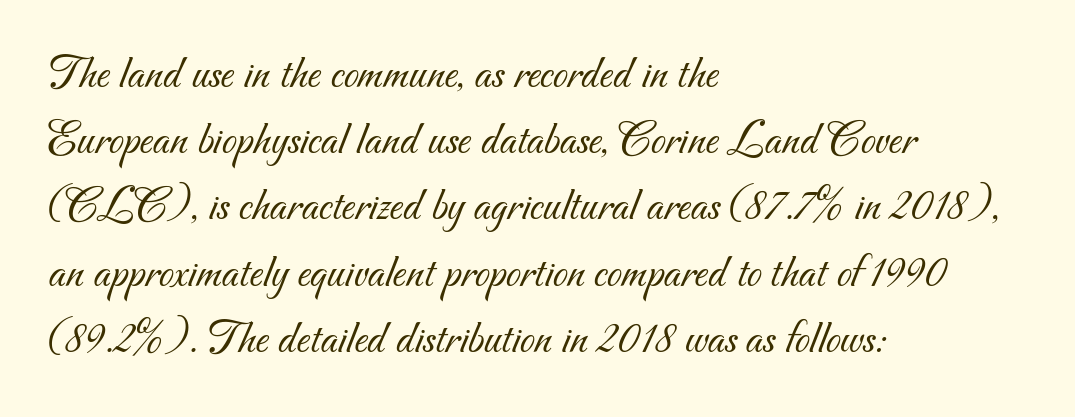
Is there much room between lines? A standard amount, neither cramped nor airy. Layout note: lines flush left. Caption: face not bold, strokes unweighted. Descenders hang freely into open space. These lines are rendered in a variable-pitch font.
